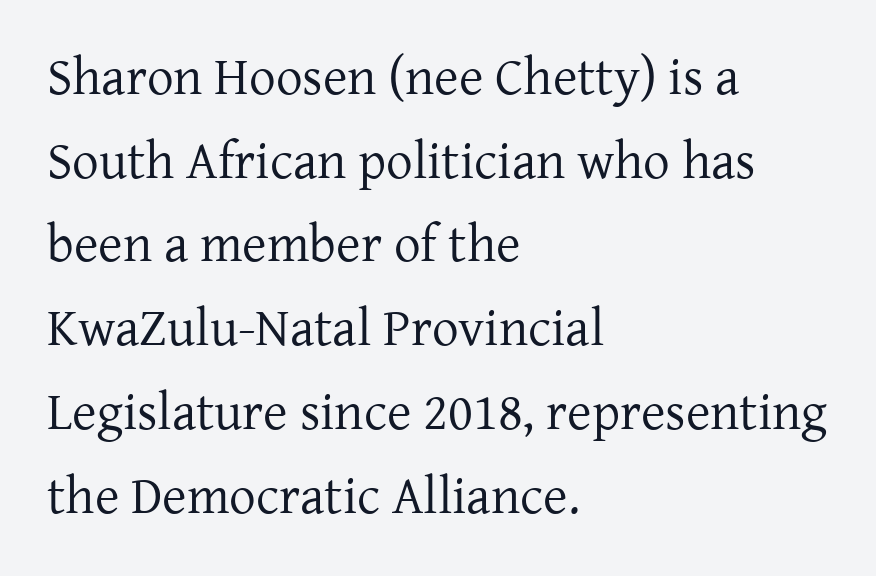
The axis of the letterforms is exactly vertical. Is this a heavy cut? Hardly; it is regular or lighter. Is this a fixed-width face? No — the glyphs have proportional, varying widths. Typographically, this falls in the serif category. Tracking value appears to be zero — textbook default spacing.
